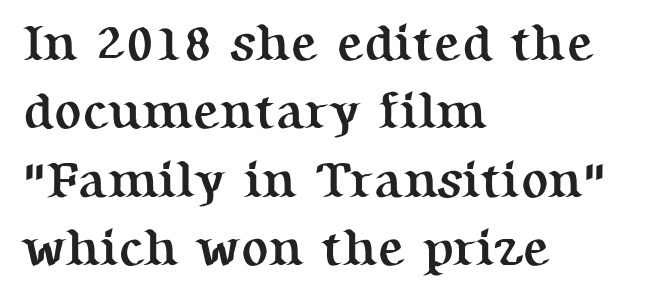
The image shows 51 px semibold serif type, upright; set left-aligned, normal line spacing (1.34x), normal letter spacing, not underlined; medium stroke contrast and a medium x-height.
